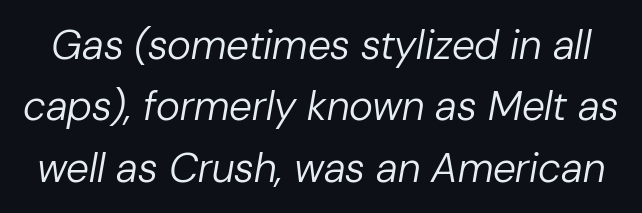
The strip under each line holds only bare page. Looks like regular typesetting: each glyph gets only the width it needs. A light-to-regular cut is what we see here. Characters are canted at an angle relative to the baseline's perpendicular. The gaps between neighbouring characters are ordinary and unremarkable. Regular leading.
